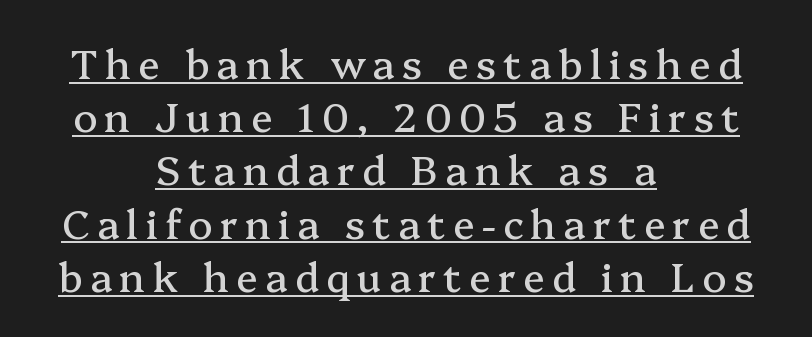
The image shows 40 px serif type, upright; set centered, normal line spacing (1.33x), underlined; medium stroke contrast and a medium x-height.
